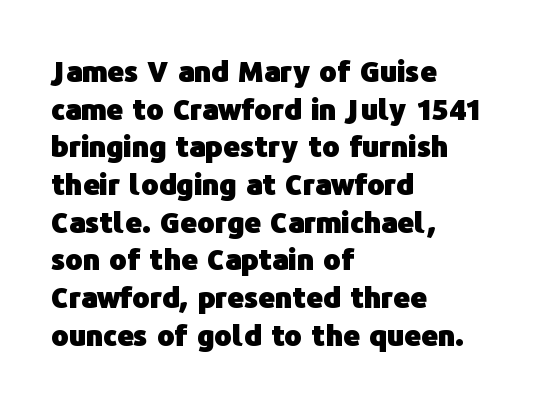
The image shows 29 px heavy sans-serif type, upright; set left-aligned, normal line spacing (1.3x), normal letter spacing, not underlined; low stroke contrast and a medium x-height.
